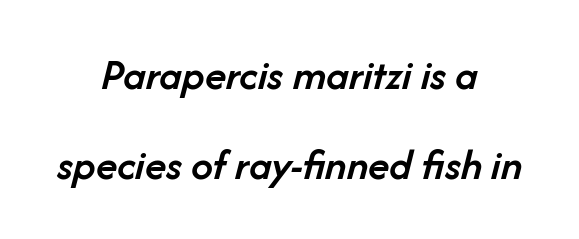
{"italic": "yes", "lean": "right", "slant_degrees": 14, "bold": "semi", "weight": "semibold", "width": "normal", "stroke_contrast": "low", "x_height": "medium", "monospaced": "no", "underline": "no", "align": "center", "line_spacing": "loose", "line_spacing_ratio": 2.04, "letter_spacing": "normal", "letter_spacing_em": 0.0, "glyph_px": 44}
